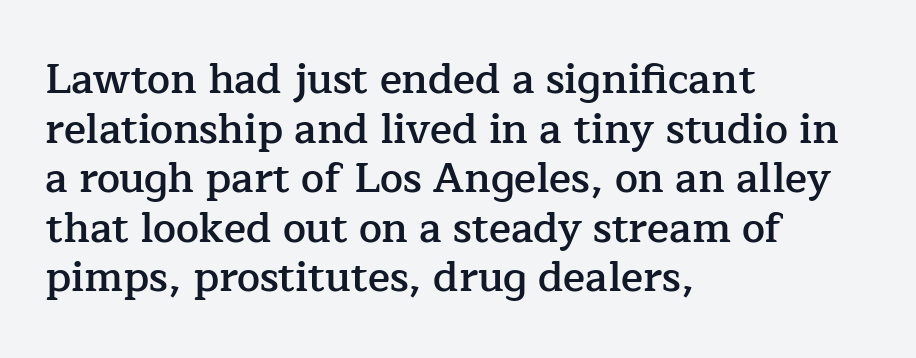
{"serif": "yes", "italic": "no", "bold": "semi", "weight": "semibold", "width": "normal", "stroke_contrast": "low", "x_height": "medium", "monospaced": "no", "underline": "no", "align": "left", "line_spacing_ratio": 1.21, "letter_spacing": "normal", "letter_spacing_em": 0.0, "glyph_px": 41}
